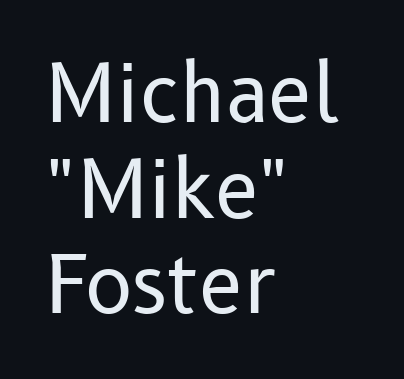
This rendering employs a face without finishing strokes, i.e., a sans-serif. Words appear dense and cohesive because spacing is normal. These lines were composed using upright roman letters. Spacing verdict: proportional, widths tailored to each character.
